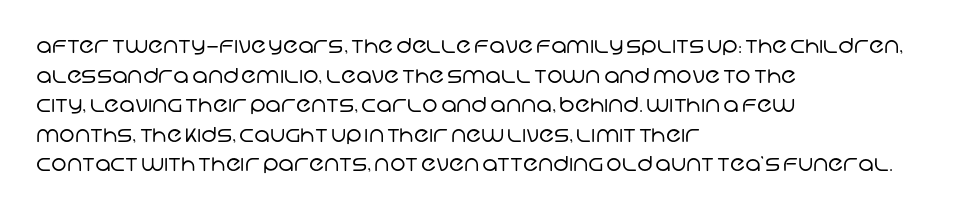
The horizontal fit of the characters is conventional and even. This sample is left-justified, so line endings fall wherever the words run out. Unbolded letterforms with no extra heft. Regular leading. Descenders hang freely into open space.
